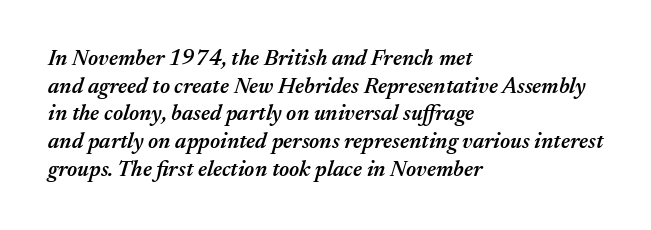
Q: Is the text bold? A: Semi-bold.
Q: Is the text italic (slanted)? A: Yes, it leans right by about 17 degrees.
Q: Is the text underlined? A: No.
Q: How is the paragraph aligned? A: Left-aligned.
Q: Is the spacing between letters normal or unusually wide? A: Normal.
Q: Is the spacing between lines tight, normal or loose? A: Normal.
